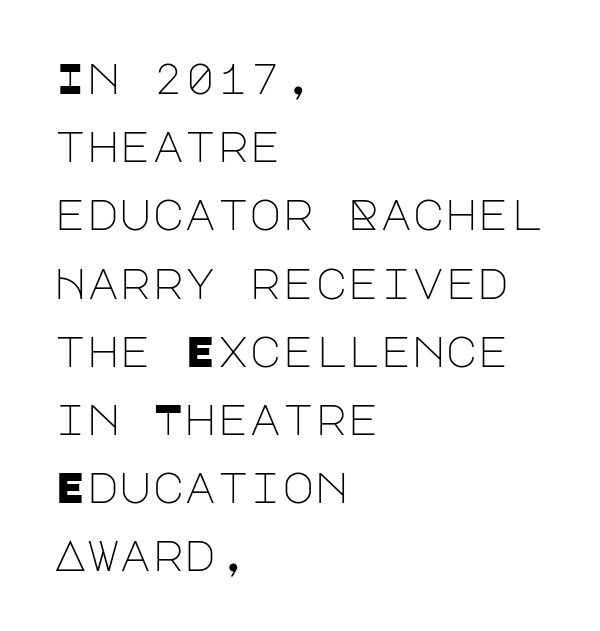
The image shows 44 px light sans-serif type, upright; set left-aligned, normal line spacing (1.55x), normal letter spacing, not underlined; low stroke contrast and a large x-height.
